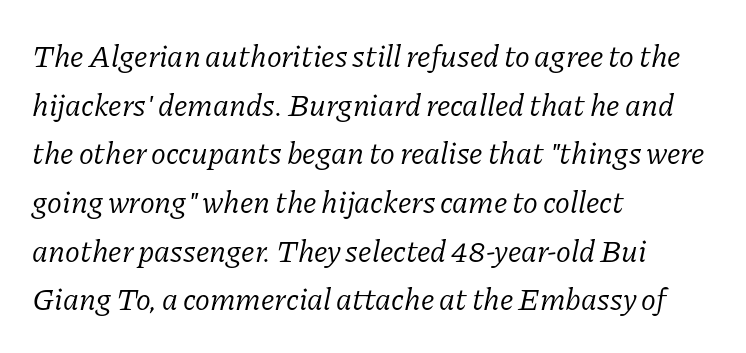
{"serif": "yes", "italic": "yes", "lean": "right", "slant_degrees": 11, "bold": "no", "weight": "light", "width": "normal", "stroke_contrast": "low", "x_height": "medium", "monospaced": "no", "underline": "no", "align": "left", "line_spacing": "normal", "line_spacing_ratio": 1.57, "letter_spacing": "normal", "letter_spacing_em": 0.0, "glyph_px": 31}
